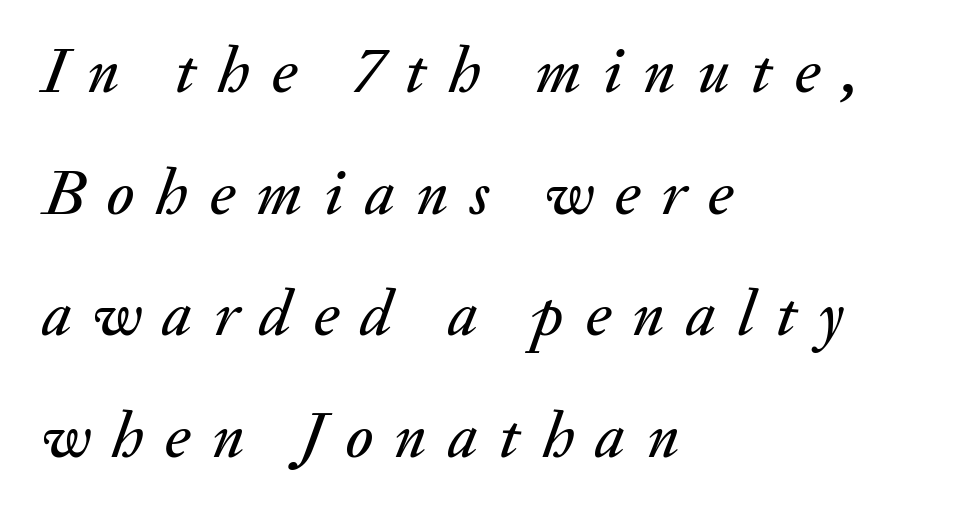
The image shows 65 px text type, italic (leaning right); set left-aligned, line spacing 1.87x, unusually wide letter spacing (+0.33 em), not underlined; medium stroke contrast and a small x-height.
